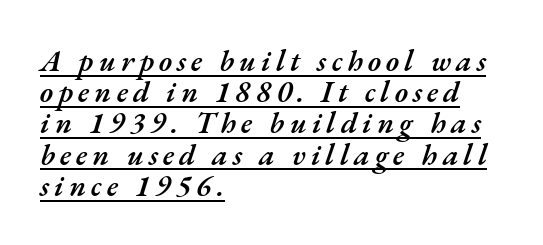
A rule runs beneath these lines of type. The lines are quadded left. Note the varied advance widths — an 'i' is clearly narrower than an 'm'. Students, observe: this is what under-led, compact text looks like. The face used here is a semibold: visibly heavier than regular, lighter than bold.
